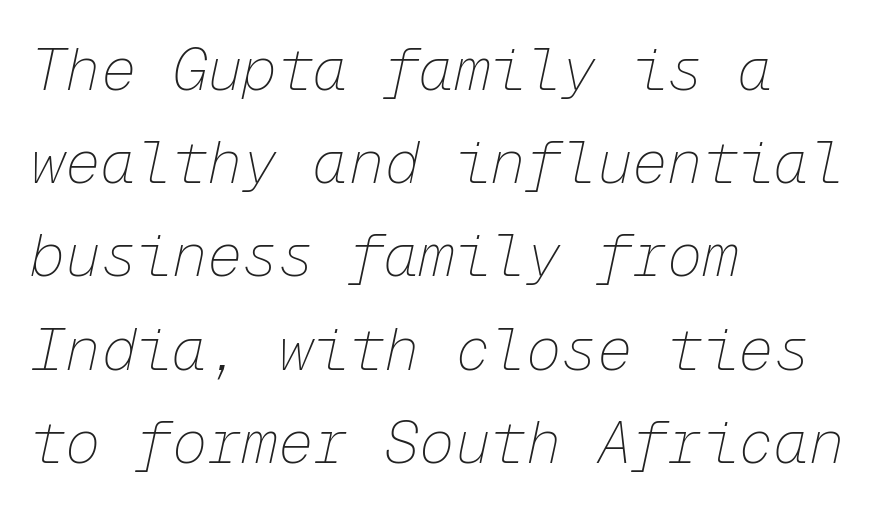
The image shows 59 px thin type, italic (leaning right), monospaced; set left-aligned, normal line spacing (1.58x), normal letter spacing, not underlined; low stroke contrast and a medium x-height.
